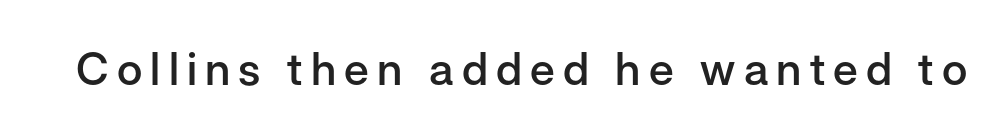
Q: Is the text bold? A: Semi-bold.
Q: Is the text italic (slanted)? A: No, it is upright.
Q: Is the typeface a serif or a sans-serif typeface? A: Sans-serif.
Q: Is the text underlined? A: No.
Q: Width (condensed, normal, or wide)? A: Normal.
Q: Stroke contrast? A: Low.
Q: x-height? A: Medium.
Q: Monospaced? A: No.
